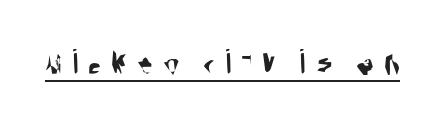
{"serif": "no", "width": "condensed", "stroke_contrast": "medium", "x_height": "large", "monospaced": "no", "underline": "yes", "letter_spacing": "wide", "letter_spacing_em": 0.27, "glyph_px": 37}
